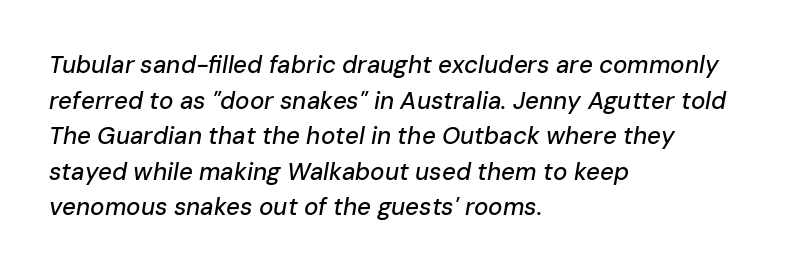
The image shows 24 px text type, italic (leaning right); set left-aligned, normal line spacing (1.48x), normal letter spacing, not underlined.
